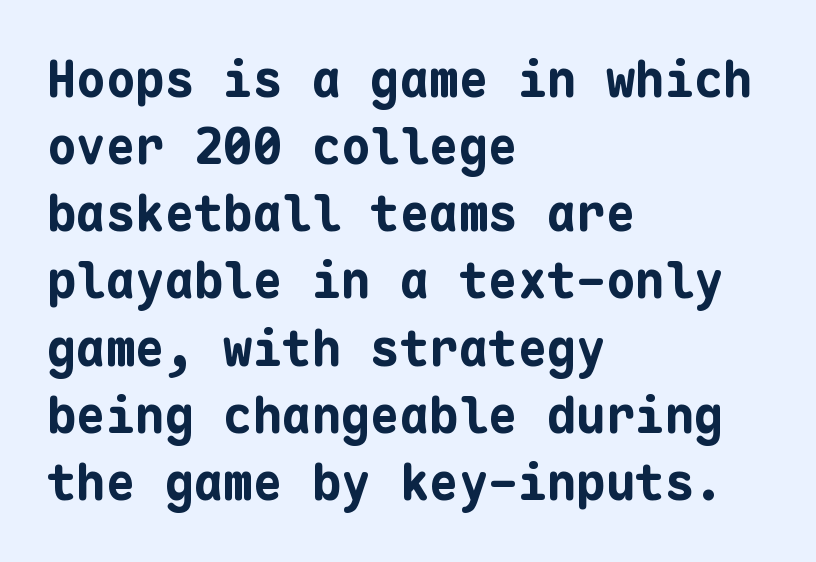
Q: Is the text bold? A: Yes.
Q: Is the text italic (slanted)? A: No, it is upright.
Q: Is the typeface a serif or a sans-serif typeface? A: Sans-serif.
Q: Is the text underlined? A: No.
Q: How is the paragraph aligned? A: Left-aligned.
Q: Is the spacing between letters normal or unusually wide? A: Normal.
Q: Is the spacing between lines tight, normal or loose? A: Normal.
Q: Width (condensed, normal, or wide)? A: Normal.
Q: Stroke contrast? A: Low.
Q: x-height? A: Medium.
Q: Monospaced? A: Yes.
